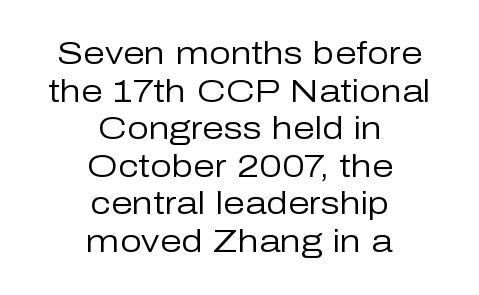
{"serif": "no", "italic": "no", "bold": "no", "weight": "regular", "width": "normal", "stroke_contrast": "low", "x_height": "medium", "monospaced": "no", "underline": "no", "align": "center", "line_spacing_ratio": 1.21, "letter_spacing": "normal", "letter_spacing_em": 0.0, "glyph_px": 31}
